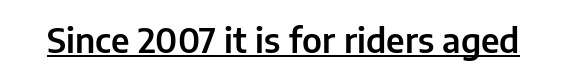
The image shows 34 px sans-serif type, upright; set normal letter spacing, underlined; low stroke contrast and a medium x-height.
